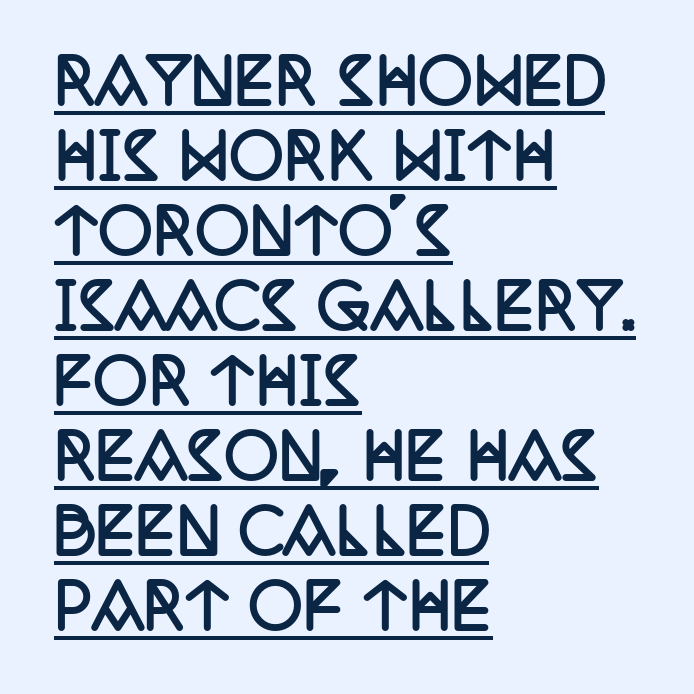
{"serif": "yes", "italic": "no", "bold": "yes", "weight": "semibold", "width": "condensed", "stroke_contrast": "low", "x_height": "large", "monospaced": "no", "underline": "yes", "align": "left", "line_spacing": "normal", "line_spacing_ratio": 1.25, "letter_spacing": "normal", "letter_spacing_em": 0.0, "glyph_px": 60}
